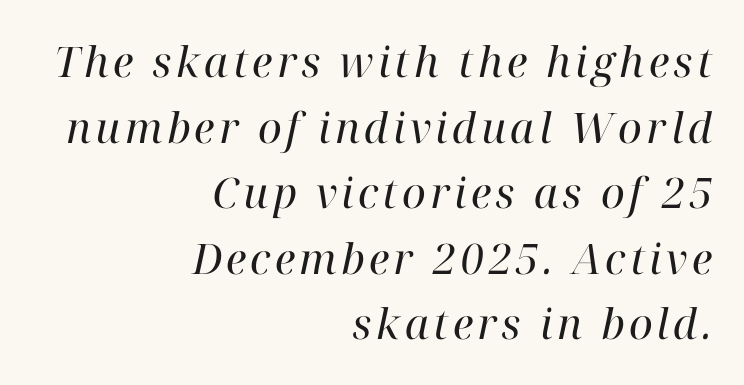
Q: Is the text bold? A: No.
Q: Is the text italic (slanted)? A: Yes, it leans right by about 12 degrees.
Q: Is the typeface a serif or a sans-serif typeface? A: Serif.
Q: Is the text underlined? A: No.
Q: How is the paragraph aligned? A: Right-aligned.
Q: Is the spacing between lines tight, normal or loose? A: Normal.
Q: Width (condensed, normal, or wide)? A: Normal.
Q: Stroke contrast? A: High.
Q: x-height? A: Medium.
Q: Monospaced? A: No.
